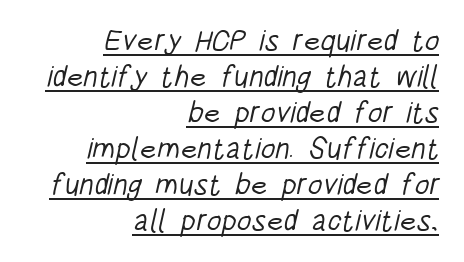
Q: Is the text bold? A: No.
Q: Is the typeface a serif or a sans-serif typeface? A: Sans-serif.
Q: Is the text underlined? A: Yes.
Q: How is the paragraph aligned? A: Right-aligned.
Q: Is the spacing between letters normal or unusually wide? A: Normal.
Q: Width (condensed, normal, or wide)? A: Condensed.
Q: Stroke contrast? A: Low.
Q: x-height? A: Large.
Q: Monospaced? A: No.
